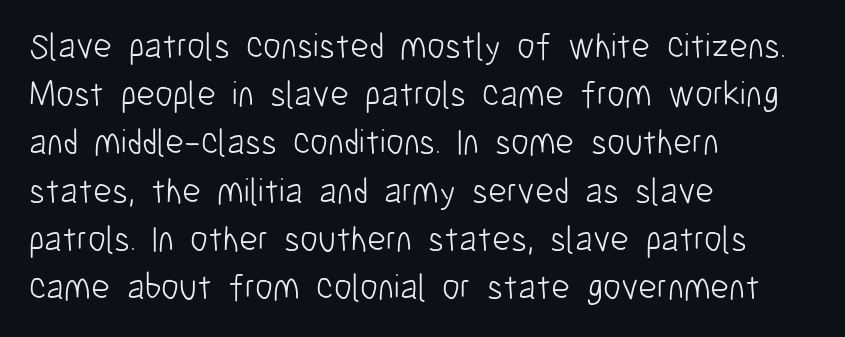
Q: Is the text bold? A: No.
Q: Is the text italic (slanted)? A: No, it is upright.
Q: Is the typeface a serif or a sans-serif typeface? A: Sans-serif.
Q: Is the text underlined? A: No.
Q: How is the paragraph aligned? A: Left-aligned.
Q: Is the spacing between letters normal or unusually wide? A: Normal.
Q: Is the spacing between lines tight, normal or loose? A: Normal.
Q: Width (condensed, normal, or wide)? A: Condensed.
Q: Stroke contrast? A: Low.
Q: x-height? A: Medium.
Q: Monospaced? A: No.
